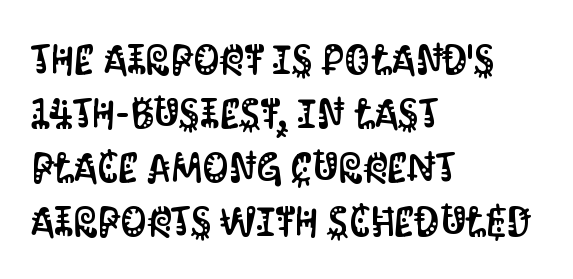
The image shows 41 px condensed sans-serif type, upright; set left-aligned, normal line spacing (1.32x), normal letter spacing, not underlined; medium stroke contrast and a large x-height.
